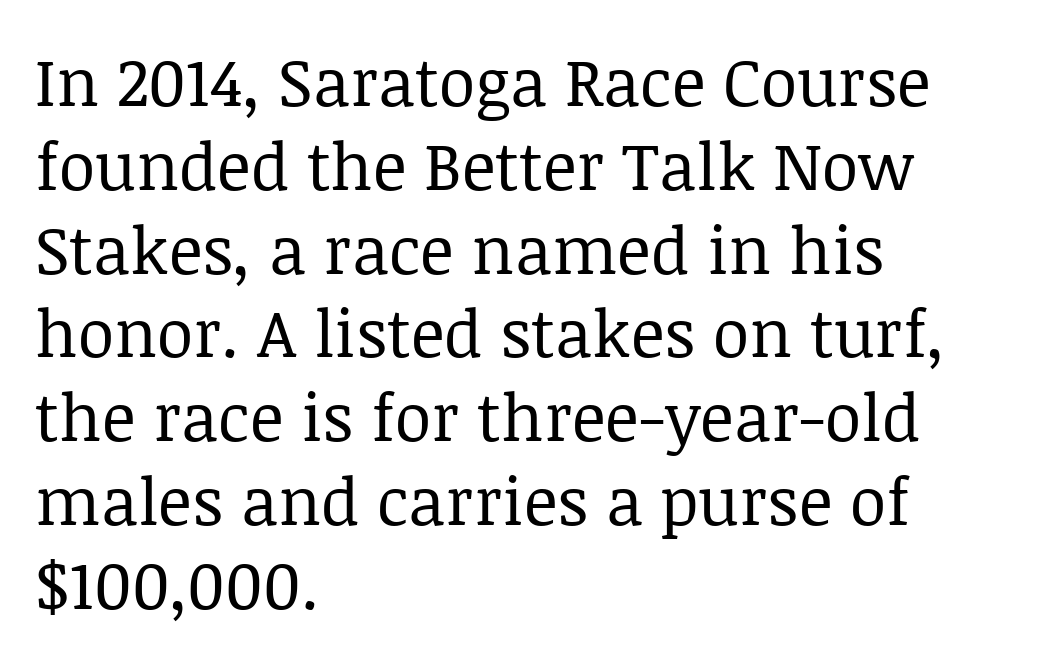
Q: Is the text bold? A: No.
Q: Is the text italic (slanted)? A: No, it is upright.
Q: Is the typeface a serif or a sans-serif typeface? A: Serif.
Q: Is the text underlined? A: No.
Q: How is the paragraph aligned? A: Left-aligned.
Q: Is the spacing between letters normal or unusually wide? A: Normal.
Q: Is the spacing between lines tight, normal or loose? A: Normal.
Q: Width (condensed, normal, or wide)? A: Normal.
Q: Stroke contrast? A: Low.
Q: x-height? A: Large.
Q: Monospaced? A: No.
